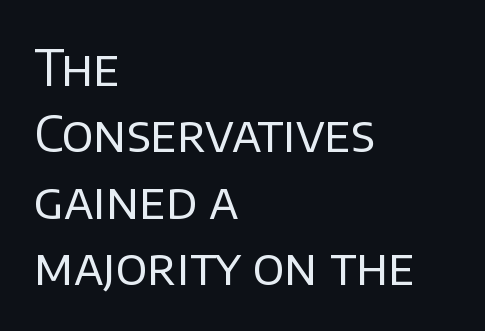
Q: Is the text bold? A: No.
Q: Is the text italic (slanted)? A: No, it is upright.
Q: Is the typeface a serif or a sans-serif typeface? A: Sans-serif.
Q: Is the text underlined? A: No.
Q: How is the paragraph aligned? A: Left-aligned.
Q: Is the spacing between letters normal or unusually wide? A: Normal.
Q: Is the spacing between lines tight, normal or loose? A: Normal.
Q: Width (condensed, normal, or wide)? A: Normal.
Q: Stroke contrast? A: Low.
Q: x-height? A: Large.
Q: Monospaced? A: No.
